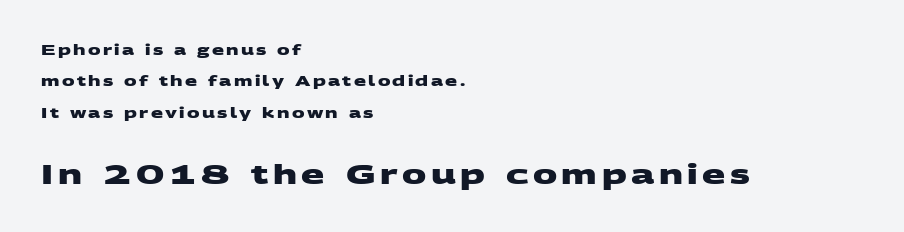
Q: Is the text bold? A: Yes.
Q: Is the text underlined? A: No.
Q: How is the paragraph aligned? A: Left-aligned.
Q: Is the spacing between lines tight, normal or loose? A: Loose.
Q: Which block of text is set in a larger size, the first (top) or the second (bottom)? A: The second (bottom) one.
